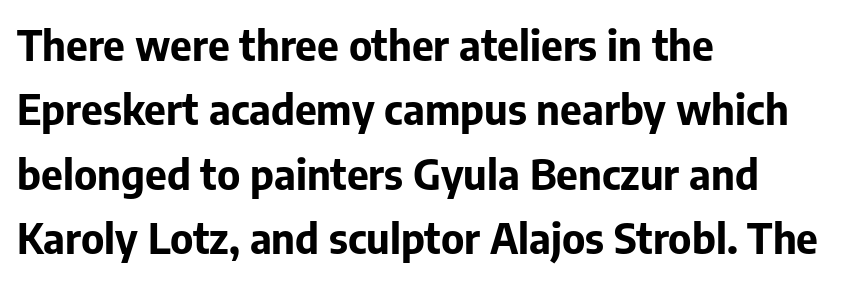
Q: Is the text bold? A: Yes.
Q: Is the text italic (slanted)? A: No, it is upright.
Q: Is the typeface a serif or a sans-serif typeface? A: Sans-serif.
Q: Is the text underlined? A: No.
Q: How is the paragraph aligned? A: Left-aligned.
Q: Is the spacing between letters normal or unusually wide? A: Normal.
Q: Is the spacing between lines tight, normal or loose? A: Normal.
Q: Width (condensed, normal, or wide)? A: Normal.
Q: Stroke contrast? A: Low.
Q: x-height? A: Medium.
Q: Monospaced? A: No.
